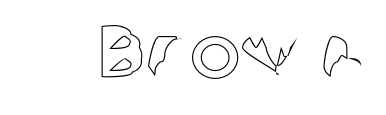
Q: Is the text italic (slanted)? A: No, it is upright.
Q: Is the text underlined? A: No.
Q: Is the spacing between letters normal or unusually wide? A: Normal.
Q: Width (condensed, normal, or wide)? A: Normal.
Q: x-height? A: Medium.
Q: Monospaced? A: No.
